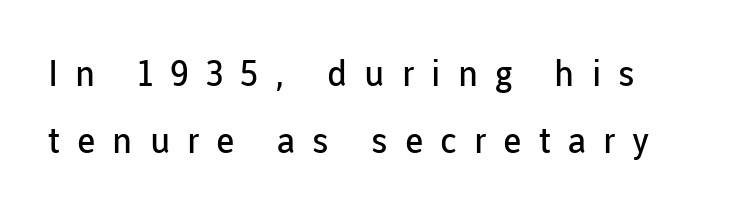
{"serif": "no", "italic": "no", "bold": "no", "weight": "regular", "width": "normal", "stroke_contrast": "low", "x_height": "medium", "monospaced": "no", "underline": "no", "line_spacing_ratio": 1.86, "letter_spacing": "wide", "letter_spacing_em": 0.47, "glyph_px": 36}
